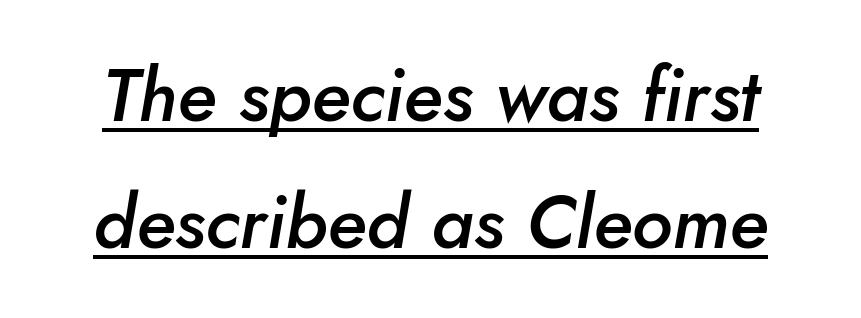
The image shows 74 px semibold type, italic (leaning right); set line spacing 1.72x, normal letter spacing, underlined; low stroke contrast and a small x-height.
